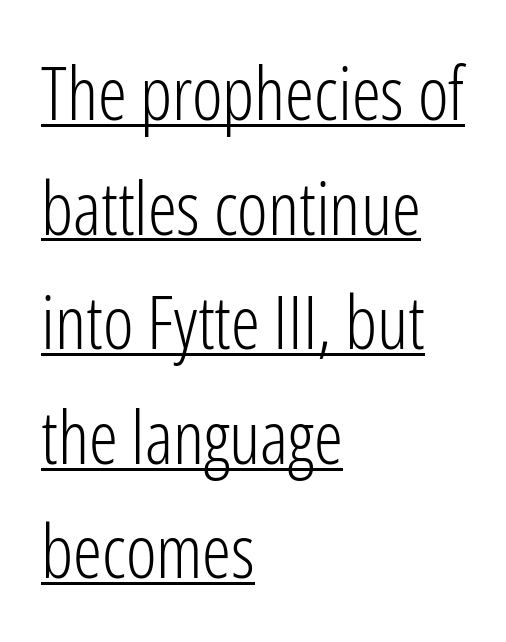
Q: Is the text bold? A: No.
Q: Is the text italic (slanted)? A: No, it is upright.
Q: Is the typeface a serif or a sans-serif typeface? A: Sans-serif.
Q: Is the text underlined? A: Yes.
Q: How is the paragraph aligned? A: Left-aligned.
Q: Is the spacing between letters normal or unusually wide? A: Normal.
Q: Is the spacing between lines tight, normal or loose? A: Normal.
Q: Width (condensed, normal, or wide)? A: Condensed.
Q: Stroke contrast? A: Low.
Q: x-height? A: Medium.
Q: Monospaced? A: No.
